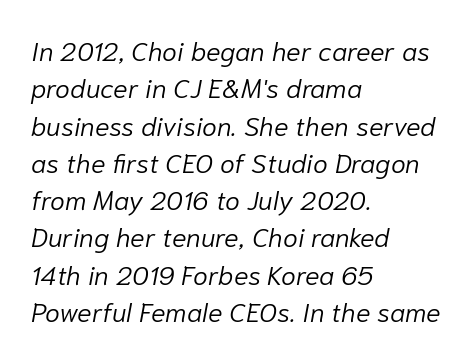
The image shows 27 px text type, italic (leaning right); set left-aligned, normal line spacing (1.38x), normal letter spacing, not underlined.
